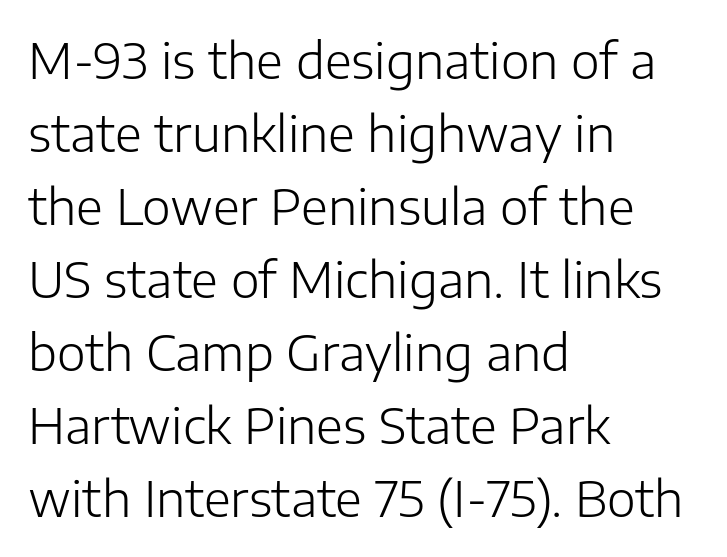
The image shows 49 px light sans-serif type, upright; set left-aligned, normal line spacing (1.49x), normal letter spacing, not underlined; low stroke contrast and a medium x-height.
